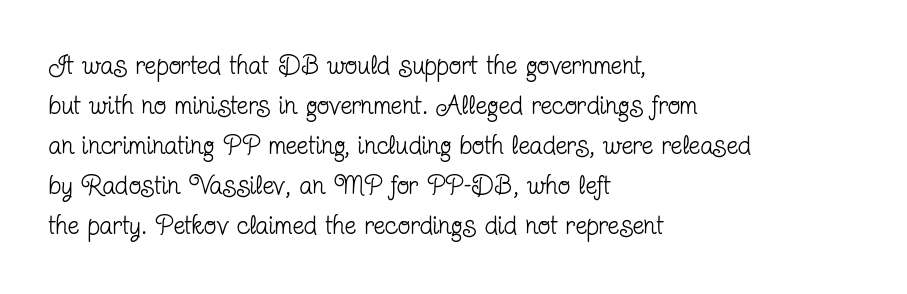
The image shows 26 px text type, upright; set left-aligned, normal line spacing (1.54x), normal letter spacing, not underlined.
